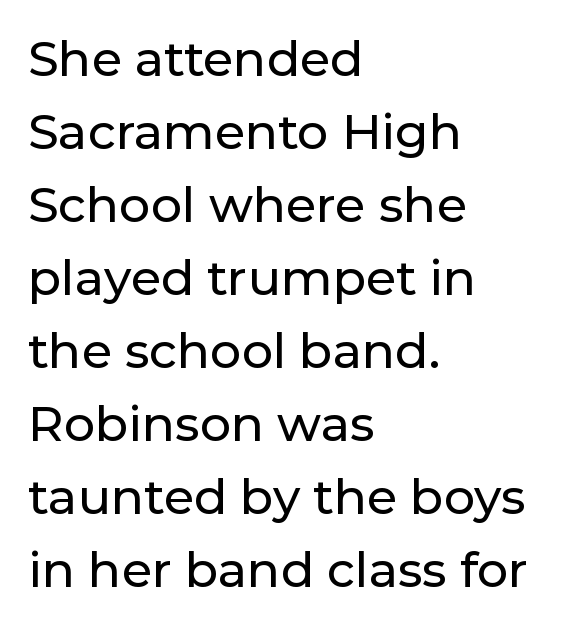
Q: Is the text italic (slanted)? A: No, it is upright.
Q: Is the typeface a serif or a sans-serif typeface? A: Sans-serif.
Q: Is the text underlined? A: No.
Q: How is the paragraph aligned? A: Left-aligned.
Q: Is the spacing between letters normal or unusually wide? A: Normal.
Q: Is the spacing between lines tight, normal or loose? A: Normal.
Q: Width (condensed, normal, or wide)? A: Normal.
Q: Stroke contrast? A: Low.
Q: x-height? A: Medium.
Q: Monospaced? A: No.
